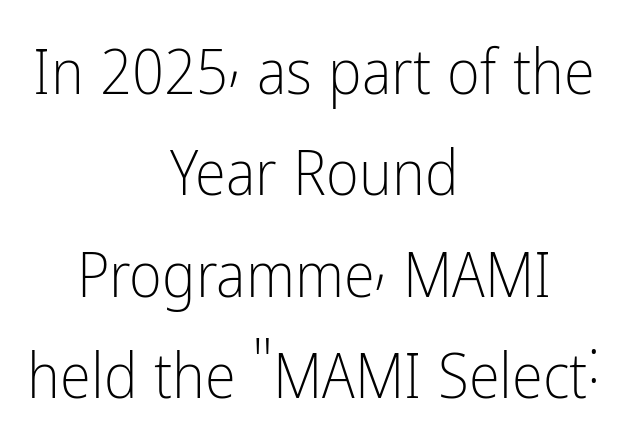
The image shows 63 px light, condensed sans-serif type, upright; set centered, normal line spacing (1.61x), normal letter spacing, not underlined; low stroke contrast and a medium x-height.
